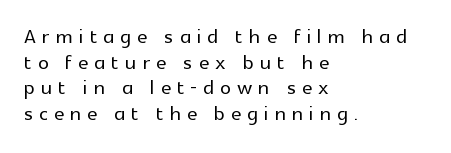
Upright lettering throughout. What's the leading like? Squeezed, with rows nearly overlapping. Loose tracking; the words dissolve into strings of separated letters. The lines in this sample share a left origin and differ only in where they stop. The string is rendered with underlining switched off.
